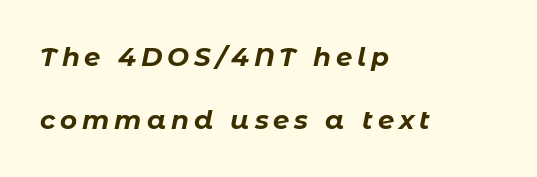
Horizontal bands of white between lines are thick stripes. Compared with a centered layout, this one pins lines to the left instead. Anything drawn beneath the words? Only blank space. Emphasis by weight is at full strength: bold.
